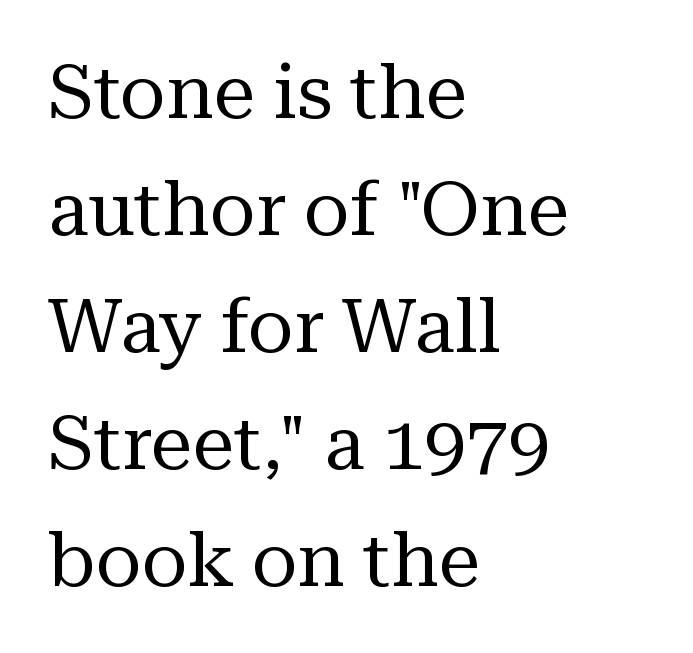
The image shows 75 px regular-weight serif type, upright; set left-aligned, normal line spacing (1.56x), normal letter spacing, not underlined; medium stroke contrast and a medium x-height.
